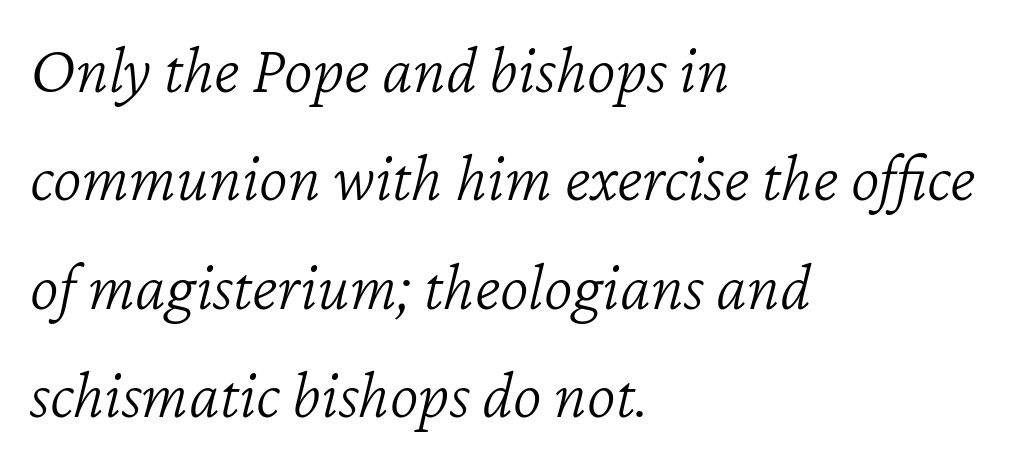
Weight class: somewhere from thin through regular. Lines of text with bare space underneath. This rendering uses left alignment, leaving the right contour irregular. Interline gaps are of average width in this sample.
